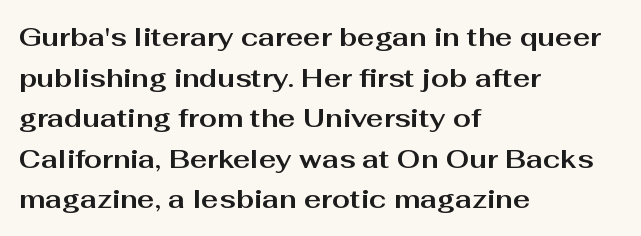
Students, note that the glyphs here touch the page at normal intervals. Lines of text with bare space underneath. Short and long lines alike share a common starting point at left. The font's upright variant was chosen for this text.
